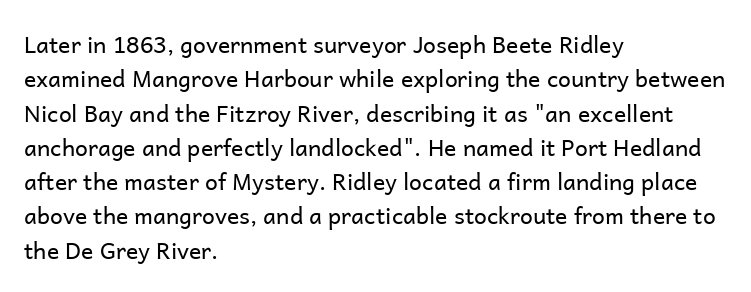
The vertical gap from one line to the next is medium. These lines were composed using upright roman letters. Horizontal alignment here is leftward, the default for most running prose. The gaps between neighbouring characters are ordinary and unremarkable. Weight: regular or lighter.
